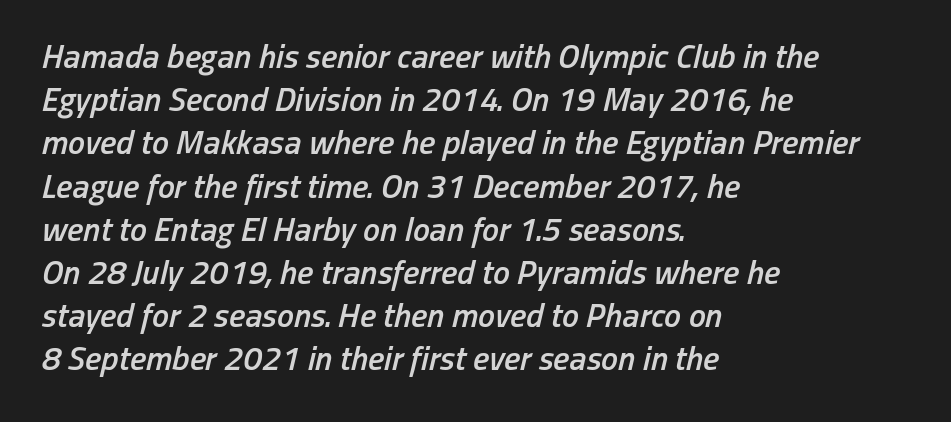
Q: Is the text bold? A: Semi-bold.
Q: Is the text italic (slanted)? A: Yes, it leans right by about 13 degrees.
Q: Is the text underlined? A: No.
Q: How is the paragraph aligned? A: Left-aligned.
Q: Is the spacing between letters normal or unusually wide? A: Normal.
Q: Is the spacing between lines tight, normal or loose? A: Normal.
Q: Width (condensed, normal, or wide)? A: Condensed.
Q: Stroke contrast? A: Low.
Q: x-height? A: Medium.
Q: Monospaced? A: No.
